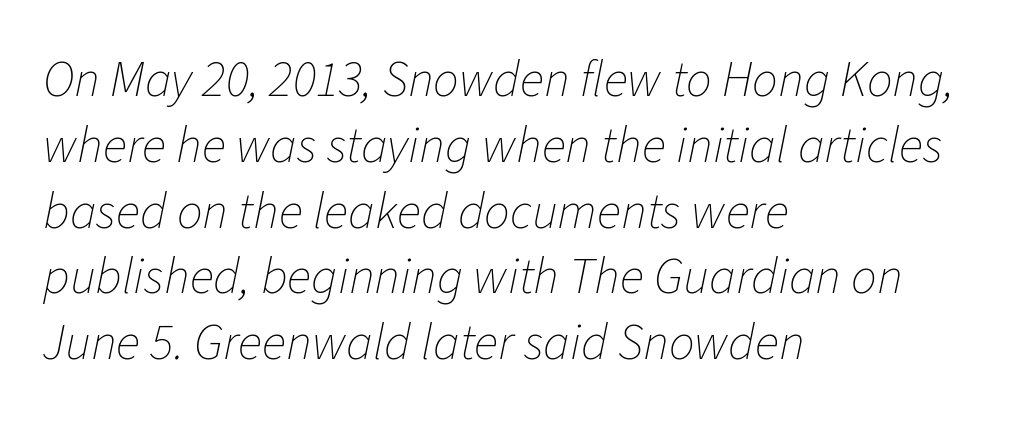
{"italic": "yes", "lean": "right", "slant_degrees": 11, "bold": "no", "weight": "thin", "width": "normal", "stroke_contrast": "low", "x_height": "medium", "monospaced": "no", "underline": "no", "align": "left", "line_spacing": "normal", "line_spacing_ratio": 1.29, "letter_spacing": "normal", "letter_spacing_em": 0.0, "glyph_px": 51}
